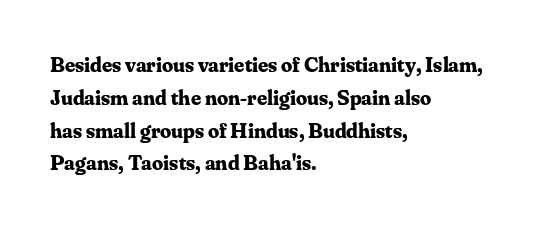
Q: Is the text bold? A: Yes.
Q: Is the text italic (slanted)? A: No, it is upright.
Q: Is the text underlined? A: No.
Q: How is the paragraph aligned? A: Left-aligned.
Q: Is the spacing between letters normal or unusually wide? A: Normal.
Q: Is the spacing between lines tight, normal or loose? A: Normal.
